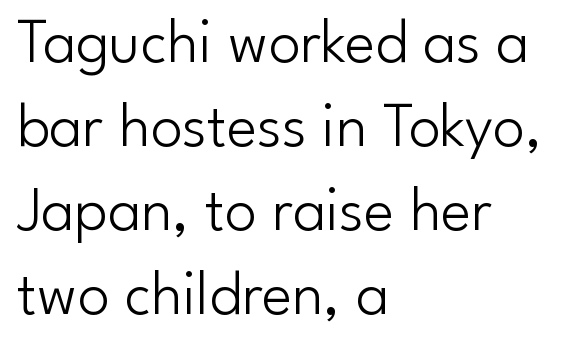
Letters have the restrained weight of plain body copy at most. Letterform terminals end flat and unadorned throughout the passage. Every stem runs plumb, perpendicular to the baseline. Default kerning and tracking; the words read as compact shapes. No word sits above an underline.
